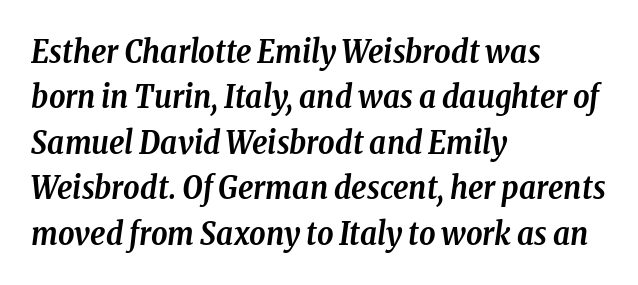
{"serif": "yes", "italic": "yes", "lean": "right", "slant_degrees": 8, "bold": "yes", "weight": "semibold", "width": "condensed", "stroke_contrast": "low", "x_height": "medium", "monospaced": "no", "underline": "no", "align": "left", "line_spacing": "normal", "line_spacing_ratio": 1.42, "letter_spacing": "normal", "letter_spacing_em": 0.0, "glyph_px": 32}
